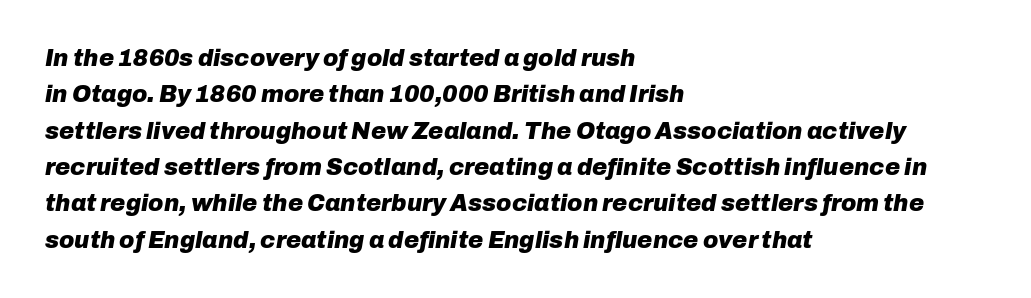
{"italic": "yes", "lean": "right", "slant_degrees": 10, "bold": "yes", "underline": "no", "align": "left", "line_spacing": "normal", "line_spacing_ratio": 1.58, "letter_spacing": "normal", "letter_spacing_em": 0.0, "glyph_px": 23}
